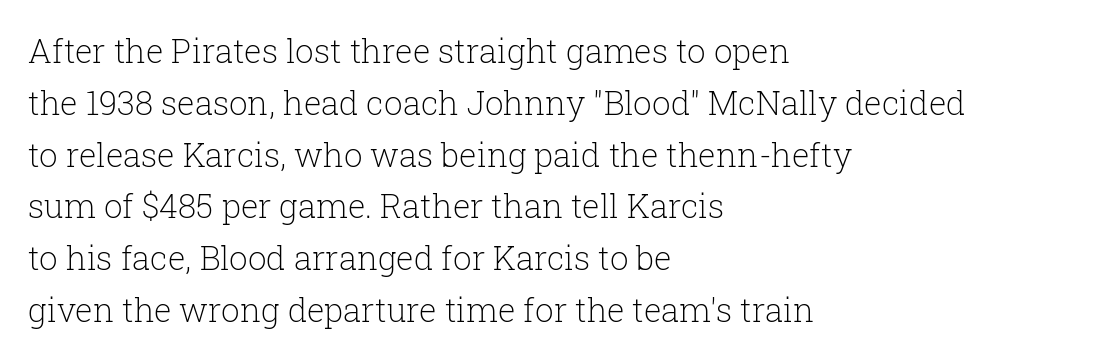
{"serif": "yes", "italic": "no", "bold": "no", "weight": "light", "width": "normal", "stroke_contrast": "low", "x_height": "medium", "monospaced": "no", "underline": "no", "align": "left", "line_spacing": "normal", "line_spacing_ratio": 1.57, "letter_spacing": "normal", "letter_spacing_em": 0.0, "glyph_px": 33}
